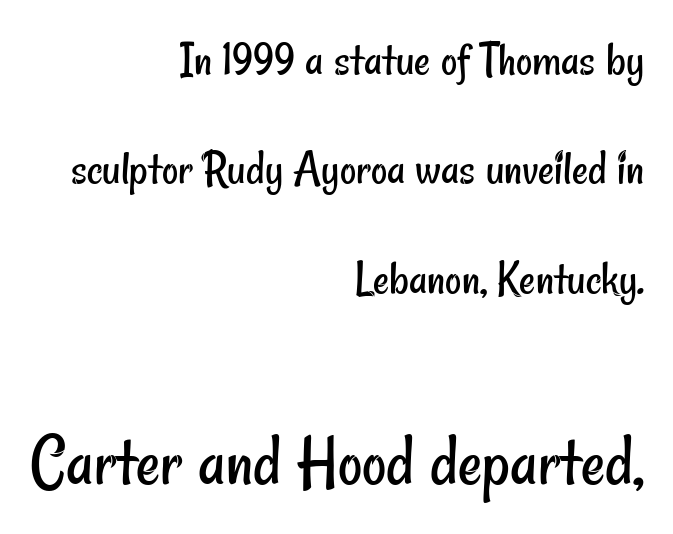
Here the glyphs are tracked normally, forming tight word shapes. Character widths vary here, with narrow letters taking less room than wide ones. Check under the words: just untouched page. Casual observation: everything's shoved over to the right. In this sample the second text group is rendered at the bigger scale. This block would shrink considerably if given ordinary leading; it's expanded now.
